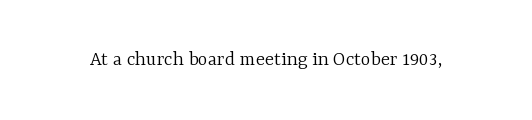
Q: Is the text bold? A: No.
Q: Is the text italic (slanted)? A: No, it is upright.
Q: Is the text underlined? A: No.
Q: Is the spacing between letters normal or unusually wide? A: Normal.
